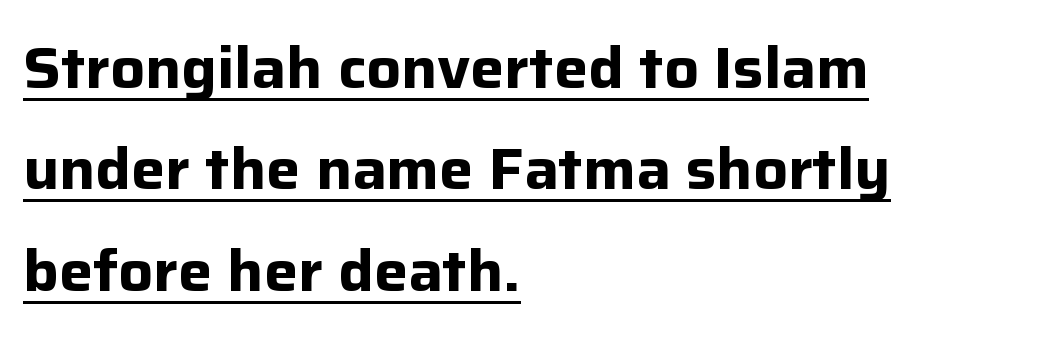
{"serif": "no", "italic": "no", "bold": "yes", "weight": "bold", "width": "normal", "stroke_contrast": "low", "x_height": "medium", "monospaced": "no", "underline": "yes", "align": "left", "line_spacing_ratio": 1.78, "letter_spacing": "normal", "letter_spacing_em": 0.0, "glyph_px": 57}
